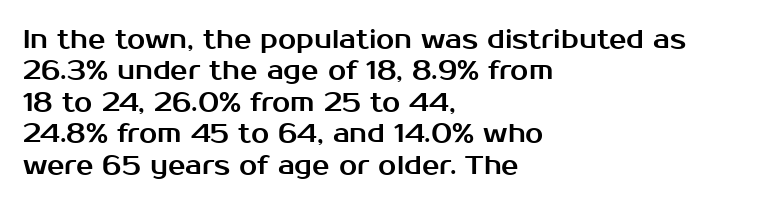
Tracking value appears to be zero — textbook default spacing. Rendered with straight, roman letterforms. Short and long lines alike share a common starting point at left. A bare baseline throughout the passage.
